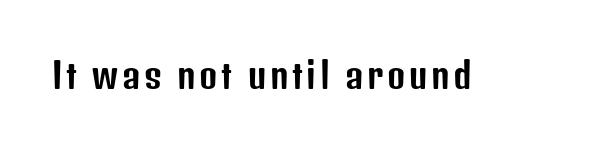
{"serif": "no", "italic": "no", "width": "condensed", "stroke_contrast": "low", "x_height": "medium", "monospaced": "no", "underline": "no", "glyph_px": 35}
